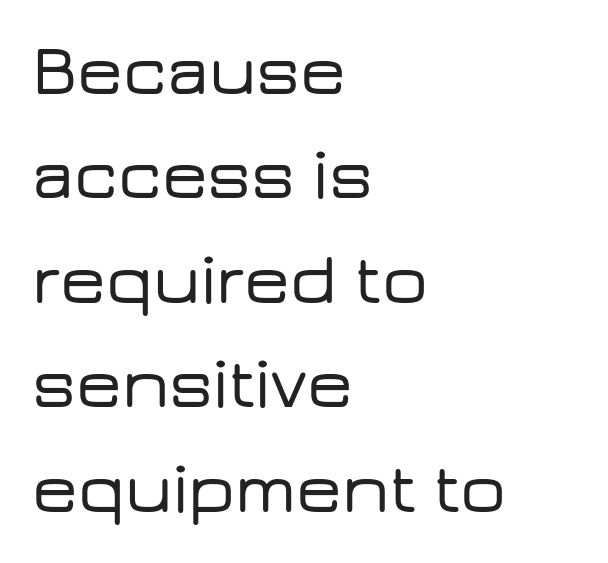
{"serif": "no", "italic": "no", "width": "wide", "stroke_contrast": "low", "x_height": "medium", "monospaced": "no", "underline": "no", "align": "left", "line_spacing": "normal", "line_spacing_ratio": 1.45, "letter_spacing": "normal", "letter_spacing_em": 0.0, "glyph_px": 72}
